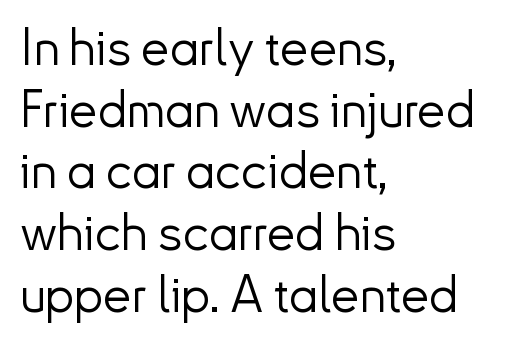
Default kerning and tracking; the words read as compact shapes. You could not count columns in this text — the font is proportionally spaced. Horizontally, the lines are justified to the leading edge only. Check under the words: just untouched page. Style check: upright.
